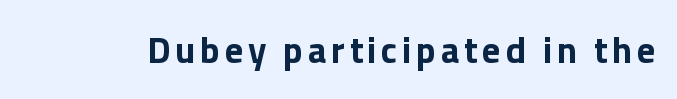
{"serif": "no", "italic": "no", "bold": "yes", "weight": "bold", "width": "normal", "stroke_contrast": "low", "x_height": "medium", "monospaced": "no", "underline": "no", "glyph_px": 37}
